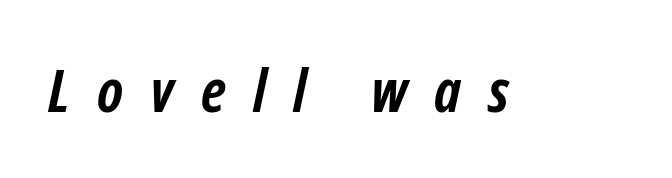
The image shows 59 px semibold, condensed type, italic (leaning right); set unusually wide letter spacing (+0.46 em), not underlined; low stroke contrast and a medium x-height.
